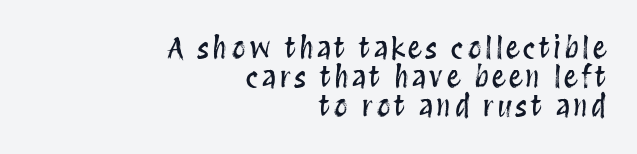
The image shows 28 px condensed type, upright; set right-aligned, tight line spacing (1.03x), not underlined; medium stroke contrast and a large x-height.
